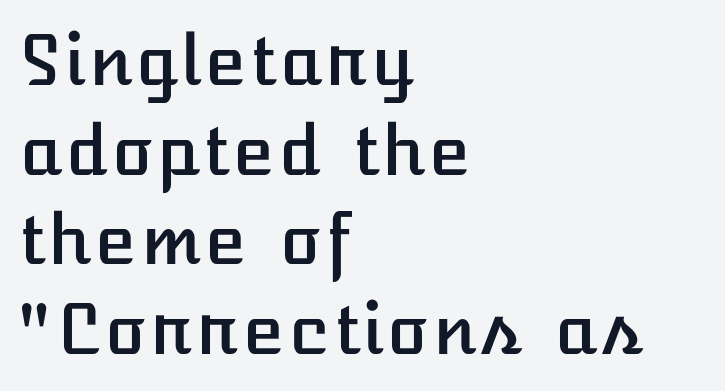
Casual observation: everything's shoved over to the left. When letters stand straight like this, we call the style roman or upright. The letters sit at their default tracking, neither squeezed nor spread. Leading matches the norm, producing a regular column.
